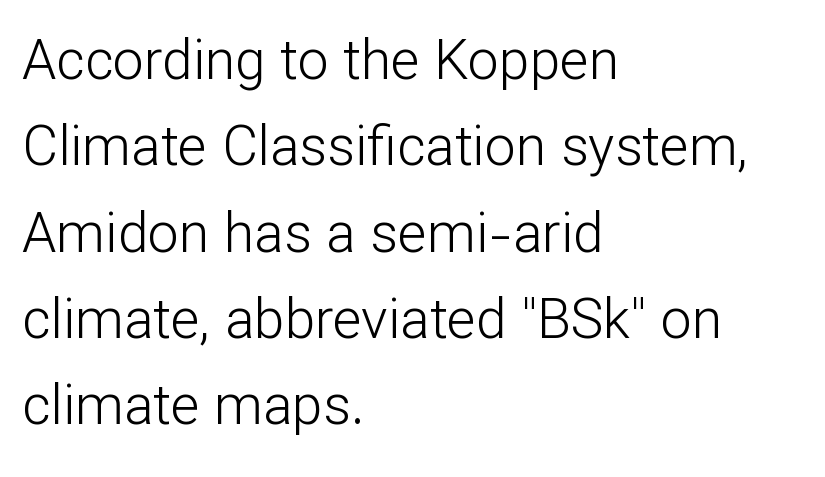
The image shows 55 px light sans-serif type, upright; set left-aligned, normal line spacing (1.57x), normal letter spacing, not underlined; low stroke contrast and a medium x-height.
